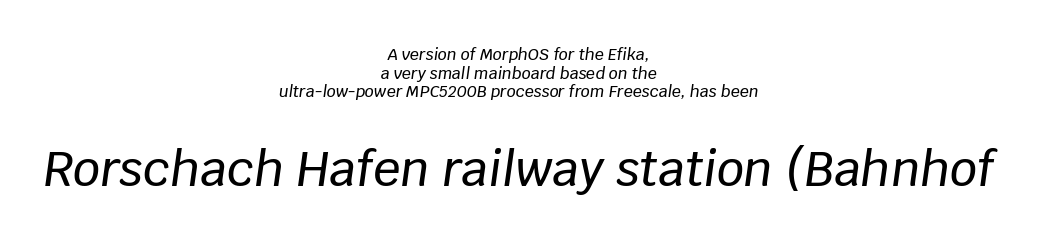
Notice how the passage keeps no hard edge, just a central spine. Standard letterfit; no display-style spreading of the glyphs. A clean baseline with only descenders dipping below it. Each letter keeps its own natural width here, so spacing adapts to shape. Yep, that's italic — everything's leaning. Note: smaller setting up top, larger setting below.
